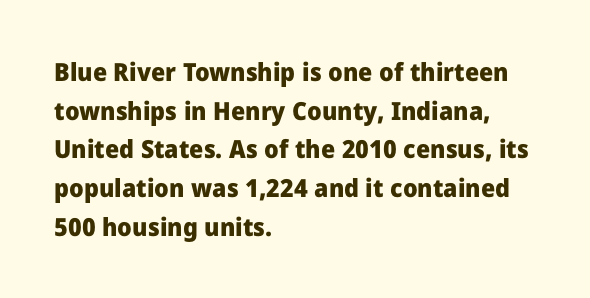
Q: Is the text bold? A: Yes.
Q: Is the text italic (slanted)? A: No, it is upright.
Q: Is the text underlined? A: No.
Q: How is the paragraph aligned? A: Left-aligned.
Q: Is the spacing between letters normal or unusually wide? A: Normal.
Q: Is the spacing between lines tight, normal or loose? A: Normal.
